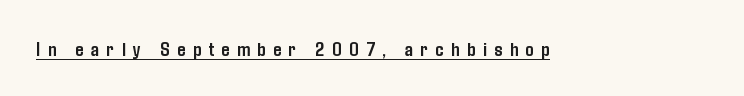
Q: Is the text bold? A: Yes.
Q: Is the text italic (slanted)? A: No, it is upright.
Q: Is the text underlined? A: Yes.
Q: Is the spacing between letters normal or unusually wide? A: Unusually wide.
